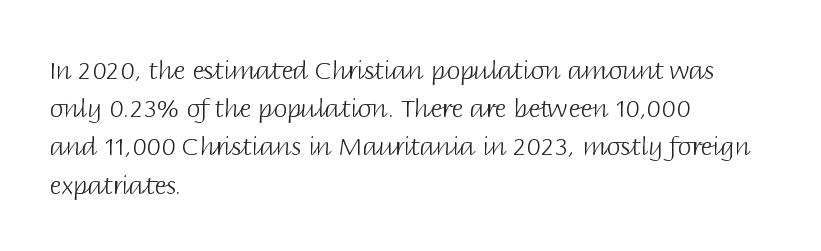
The image shows 25 px text type, upright; set left-aligned, normal line spacing (1.53x), normal letter spacing, not underlined.
